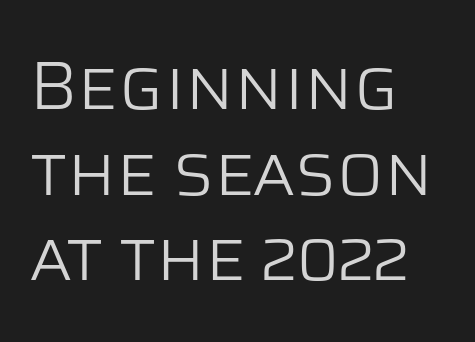
The image shows 69 px light sans-serif type, upright; set left-aligned, line spacing 1.24x, normal letter spacing, not underlined; low stroke contrast and a large x-height.
